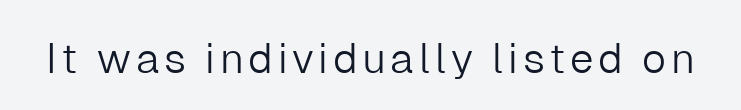
The lettering holds an erect, upright posture throughout. The letters look calm and open, with moderate or lighter stems. The zone under the glyphs is completely vacant. Think of a printed novel: that variable character pitch is what you see here. Type style note: lacks serifs.
